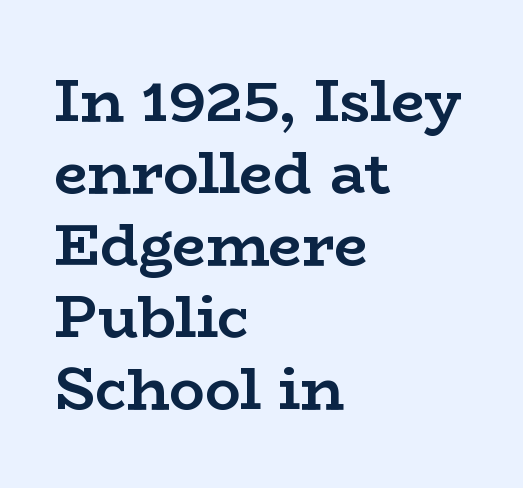
{"serif": "yes", "italic": "no", "bold": "yes", "weight": "semibold", "width": "wide", "stroke_contrast": "low", "x_height": "medium", "monospaced": "no", "underline": "no", "align": "left", "line_spacing_ratio": 1.22, "letter_spacing": "normal", "letter_spacing_em": 0.0, "glyph_px": 59}
